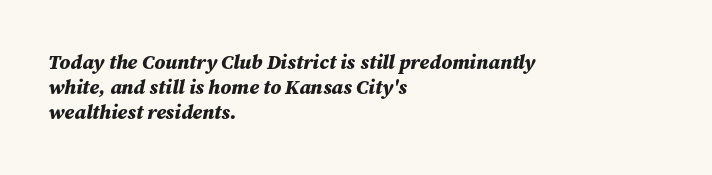
Alignment: flush left. Nothing unusual about the tracking: characters are spaced as the font intends. Words float on clear page, feet unadorned. As a designer I'd log this as weight 700, bold. Emphasis-style slanted type is in use. Summary of vertical rhythm: regular, with standard interline spacing.
